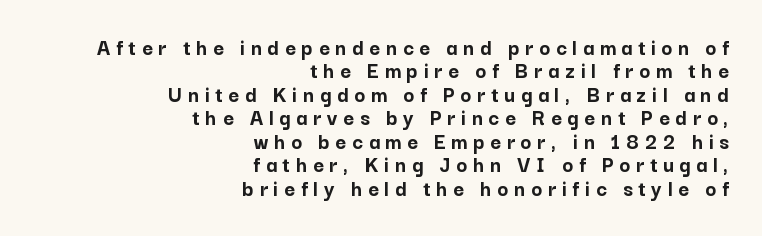
In terms of posture, this sample is upright. The line texture is sparse and dotted thanks to wide tracking. These lines stack with their right ends in a neat column. This block would grow much taller if given ordinary leading; it's compressed now. Just letters on the line, the space beneath them empty. The letters are bold, with thick, heavy strokes.
